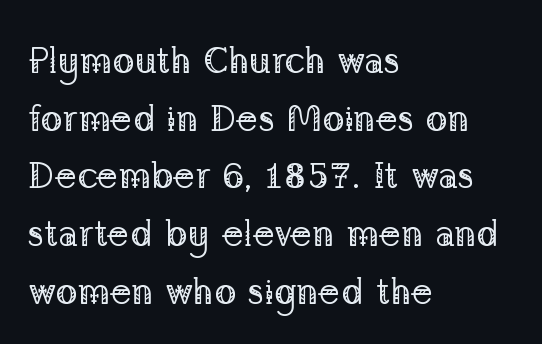
In terms of letterspacing, this is plain default setting. Compared with a typical body face, this is equally light or lighter still. The face used here is proportionally spaced, like ordinary book or web type. Upright lettering throughout. Look at the bottom of the vertical strokes: they flare into serifs here. Rule under the text: the space is simply empty.
